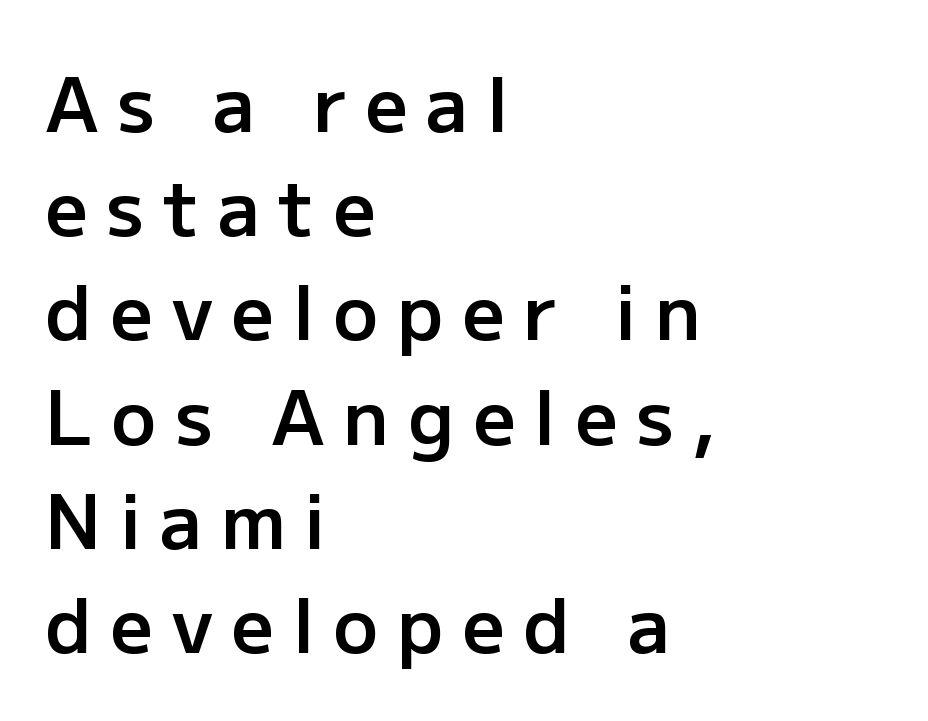
This sample is left-justified, so line endings fall wherever the words run out. Vertical strokes here are truly vertical. This rendering widens character spacing well past its baseline value. Bold? Not quite — semibold, heavier than regular but stopping short.
